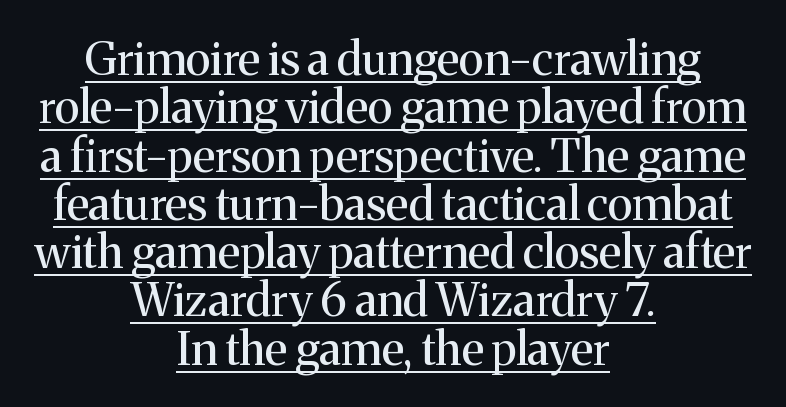
The image shows 46 px regular-weight serif type, upright; set centered, tight line spacing (1.05x), normal letter spacing, underlined; medium stroke contrast and a medium x-height.
